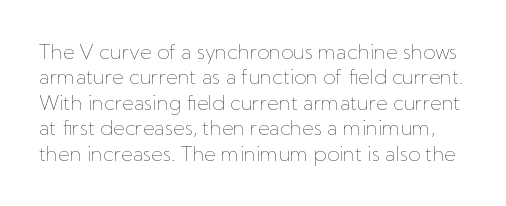
{"italic": "no", "bold": "no", "underline": "no", "line_spacing": "normal", "line_spacing_ratio": 1.27, "letter_spacing": "normal", "letter_spacing_em": 0.0, "glyph_px": 20}
